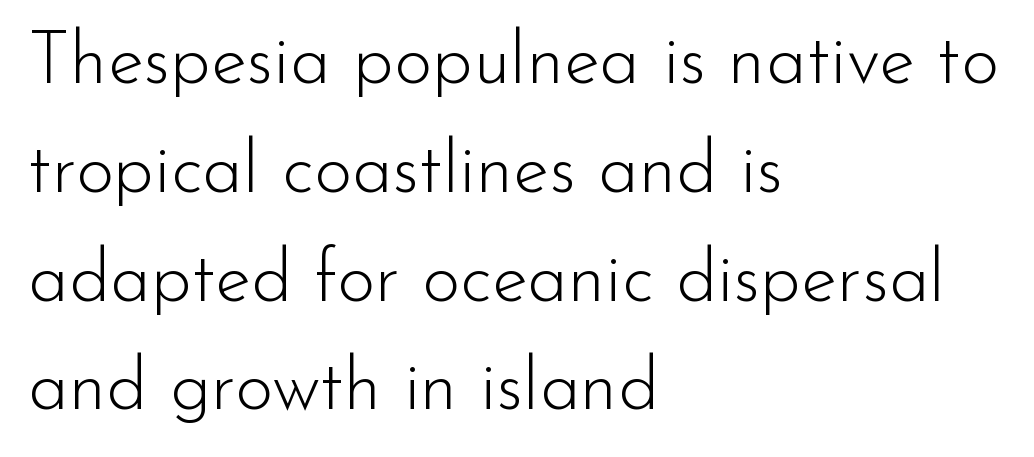
The lettering holds an erect, upright posture throughout. Examine the stroke ends and you'll find no serifs. The specimen omits any rule beneath the text block's lines. The face used here is proportionally spaced, like ordinary book or web type. The paragraph shown leans on its left margin. The face used here is rendered with its standard letterfit.
